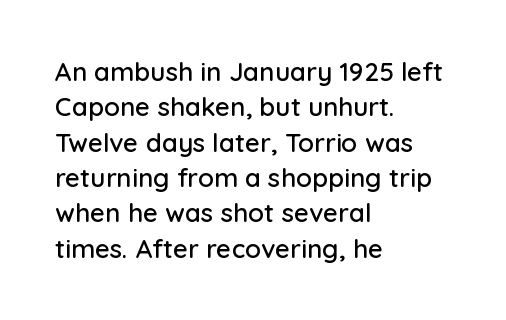
The passage shown stacks its lines at a standard gap. These lines stack with their left ends in a neat column. A roman cut, with each character standing at attention. Caption: standard tracking, unaltered. Words float on clear page, feet unadorned.
